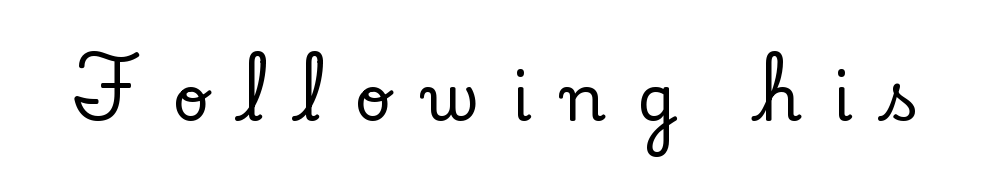
{"serif": "yes", "italic": "no", "width": "normal", "stroke_contrast": "low", "x_height": "small", "monospaced": "no", "underline": "no", "letter_spacing": "wide", "letter_spacing_em": 0.49, "glyph_px": 64}
